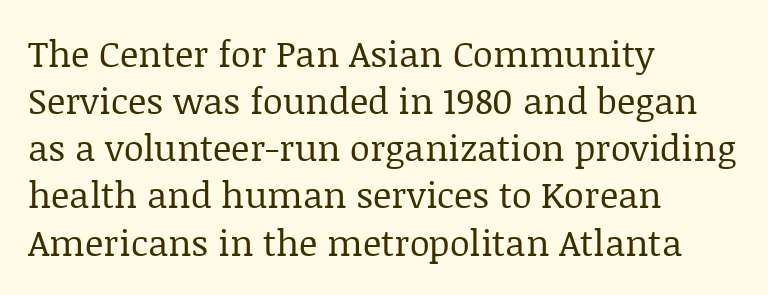
The lines are quadded left. Short note: letters normally spaced. Regarding leading, the lines here are spaced in the standard way. A roman cut, with each character standing at attention. Serif or sans? Serif — the stroke terminals have little feet.
